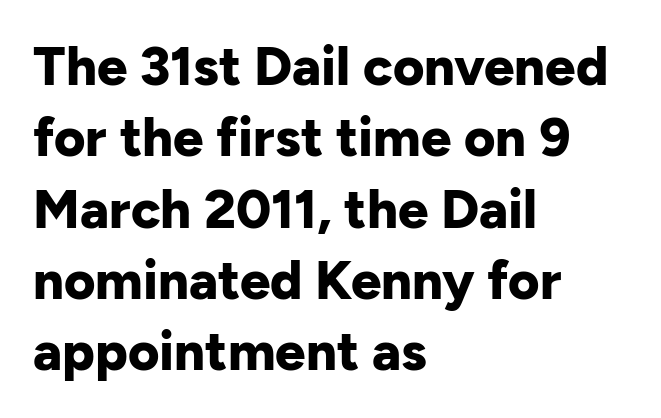
Emphasis by weight is at full strength: bold. The passage shown has conventional tracking throughout. You could not count columns in this text — the font is proportionally spaced. The rendering shows plain stroke endings on the letterforms — a sans-serif design. This rendering features lettering with no underline.
